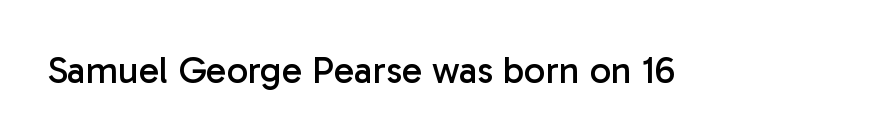
{"serif": "no", "italic": "no", "bold": "no", "weight": "regular", "width": "normal", "stroke_contrast": "low", "x_height": "medium", "monospaced": "no", "underline": "no", "letter_spacing": "normal", "letter_spacing_em": 0.0, "glyph_px": 38}
